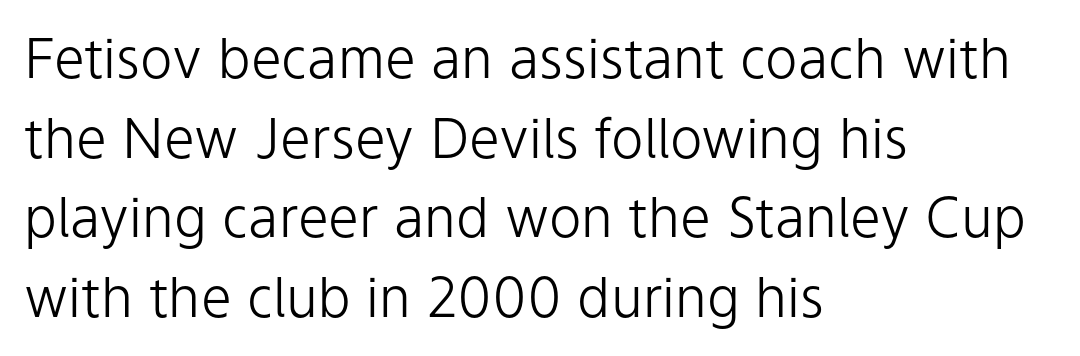
The image shows 55 px light sans-serif type, upright; set left-aligned, normal line spacing (1.45x), normal letter spacing, not underlined; low stroke contrast and a medium x-height.
